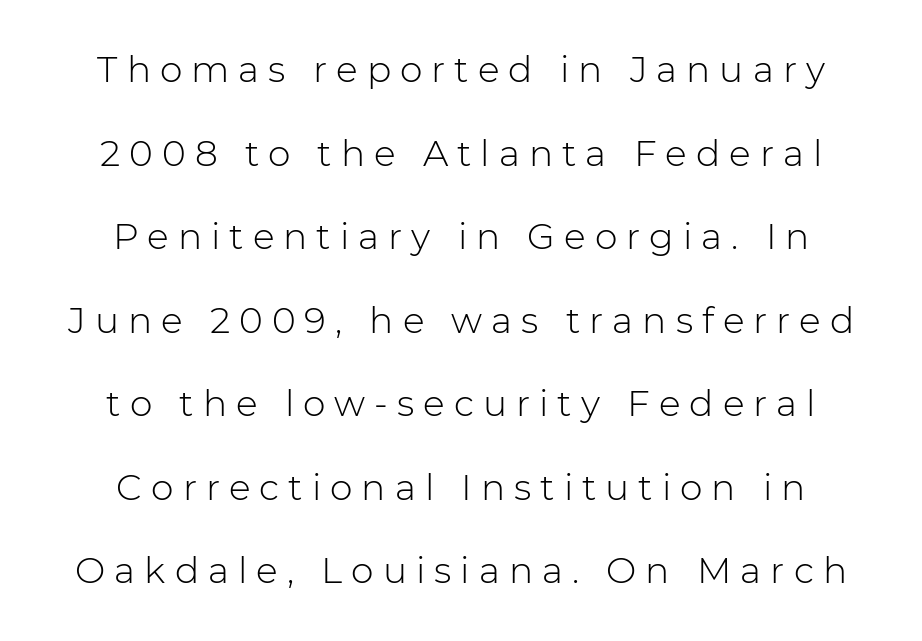
The image shows 36 px light sans-serif type, upright; set centered, loose line spacing (2.32x), unusually wide letter spacing (+0.25 em), not underlined; low stroke contrast and a medium x-height.
